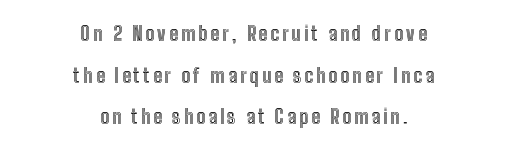
{"italic": "no", "underline": "no", "align": "center", "line_spacing": "loose", "line_spacing_ratio": 2.08, "glyph_px": 20}
